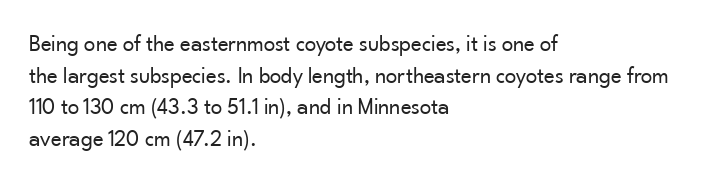
The image shows 23 px text type, upright; set left-aligned, normal line spacing (1.38x), normal letter spacing, not underlined.
